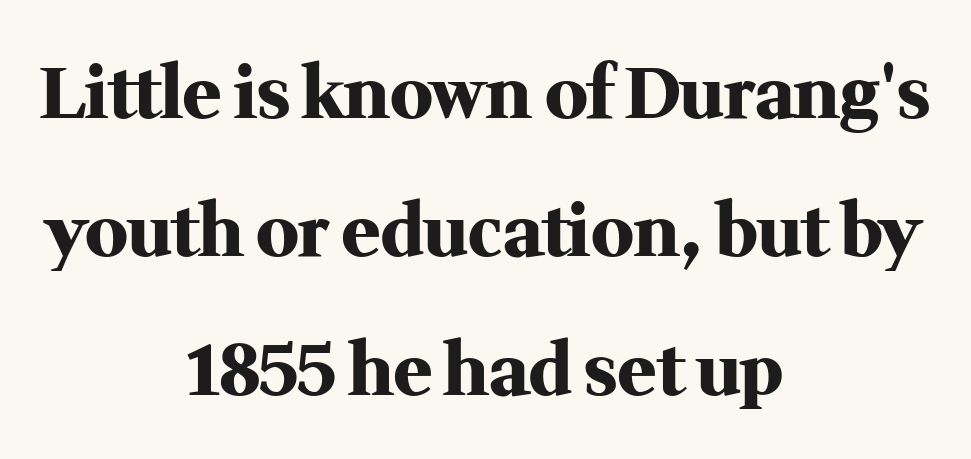
Strokes here are thick enough to call this a true bold. Where is the straight margin? There isn't one; the lines are centered. Letter spacing: default. These lines are rendered in a variable-pitch font. Each row of text sits above clean, open space.
